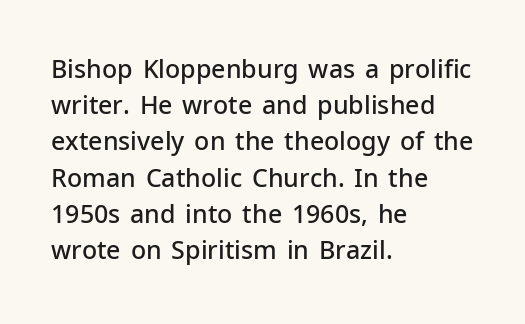
{"italic": "no", "bold": "semi", "underline": "no", "align": "left", "line_spacing": "normal", "line_spacing_ratio": 1.45, "letter_spacing": "normal", "letter_spacing_em": 0.0, "glyph_px": 25}
